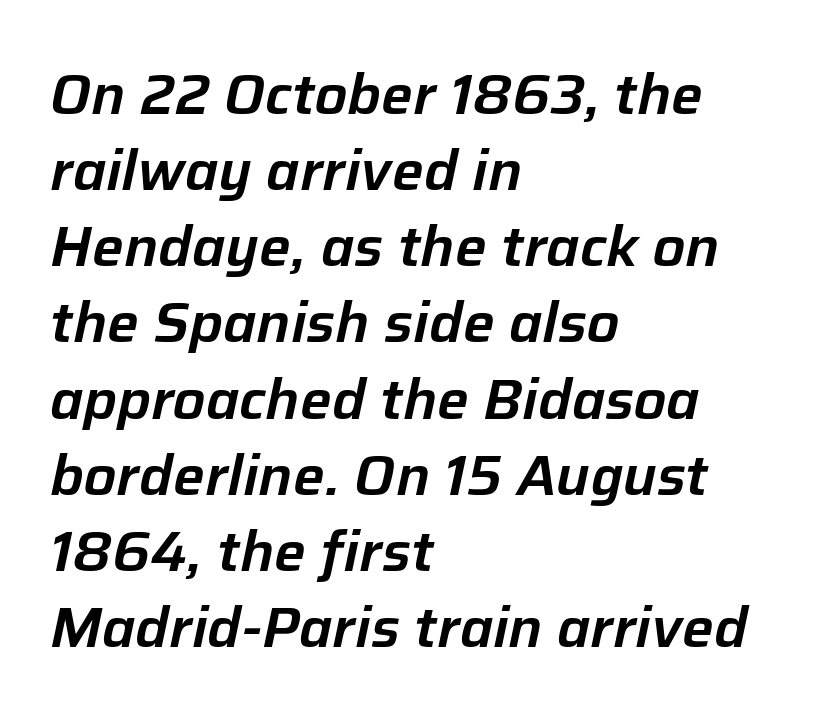
How would I describe the line gaps? Plain and ordinary. The rendering uses natural spacing where letterforms have individual widths. One-word summary of the alignment: left. Observe the lean: these are italic letterforms. No word sits above an underline. How are the letters spaced? Ordinarily, with no added tracking.
